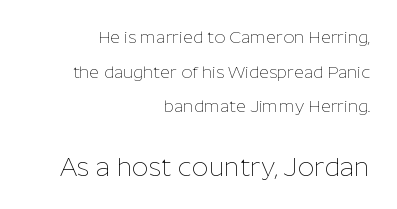
Ordinary non-slanted type is in use. Line ends are locked; line starts wander. Widely set lines give the paragraph a tall, airy silhouette. The passage shown is not underscored anywhere. This rendering leaves character spacing at its baseline value.
